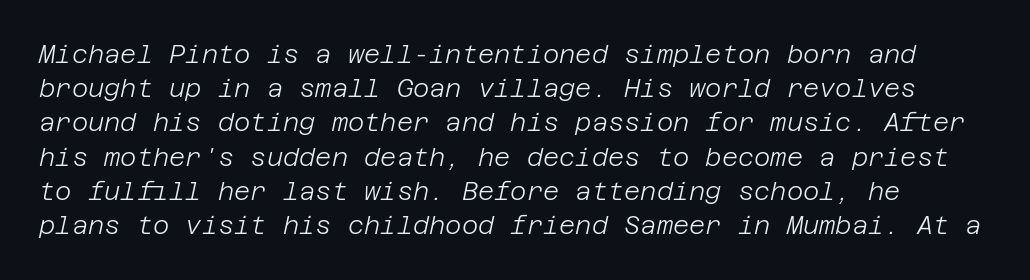
Q: Is the text bold? A: No.
Q: Is the text italic (slanted)? A: Yes, it leans right by about 12 degrees.
Q: Is the text underlined? A: No.
Q: Is the spacing between letters normal or unusually wide? A: Normal.
Q: Is the spacing between lines tight, normal or loose? A: Normal.
